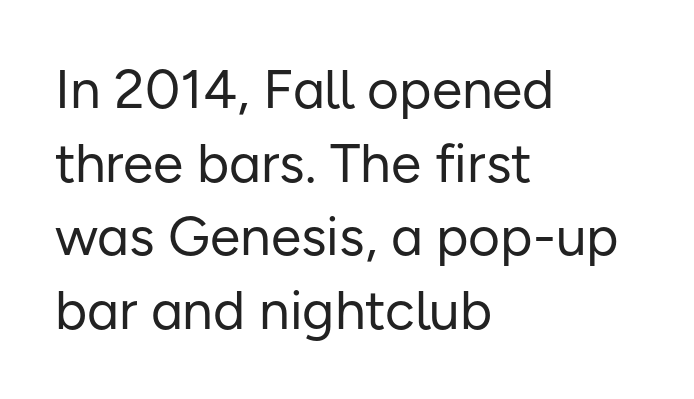
Q: Is the text bold? A: No.
Q: Is the text italic (slanted)? A: No, it is upright.
Q: Is the typeface a serif or a sans-serif typeface? A: Sans-serif.
Q: Is the text underlined? A: No.
Q: How is the paragraph aligned? A: Left-aligned.
Q: Is the spacing between letters normal or unusually wide? A: Normal.
Q: Is the spacing between lines tight, normal or loose? A: Normal.
Q: Width (condensed, normal, or wide)? A: Normal.
Q: Stroke contrast? A: Low.
Q: x-height? A: Medium.
Q: Monospaced? A: No.
